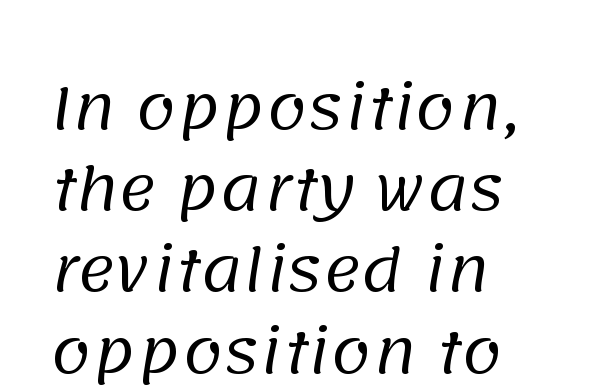
Spacing verdict: proportional, widths tailored to each character. Where is the straight margin? On the left. Compared with a typical body face, this is equally light or lighter still. Unlike a traditional serif, this face leaves its strokes unadorned.
